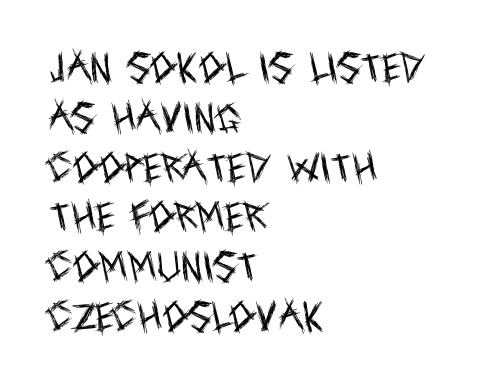
Q: Is the text bold? A: No.
Q: Is the text italic (slanted)? A: No, it is upright.
Q: Is the typeface a serif or a sans-serif typeface? A: Sans-serif.
Q: Is the text underlined? A: No.
Q: How is the paragraph aligned? A: Left-aligned.
Q: Is the spacing between letters normal or unusually wide? A: Normal.
Q: Is the spacing between lines tight, normal or loose? A: Normal.
Q: Width (condensed, normal, or wide)? A: Condensed.
Q: x-height? A: Large.
Q: Monospaced? A: No.
